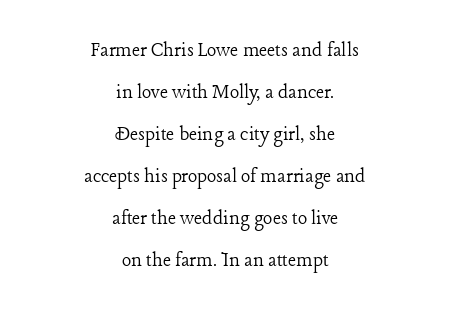
Q: Is the text bold? A: No.
Q: Is the text italic (slanted)? A: No, it is upright.
Q: Is the text underlined? A: No.
Q: How is the paragraph aligned? A: Centered.
Q: Is the spacing between letters normal or unusually wide? A: Normal.
Q: Is the spacing between lines tight, normal or loose? A: Loose.
